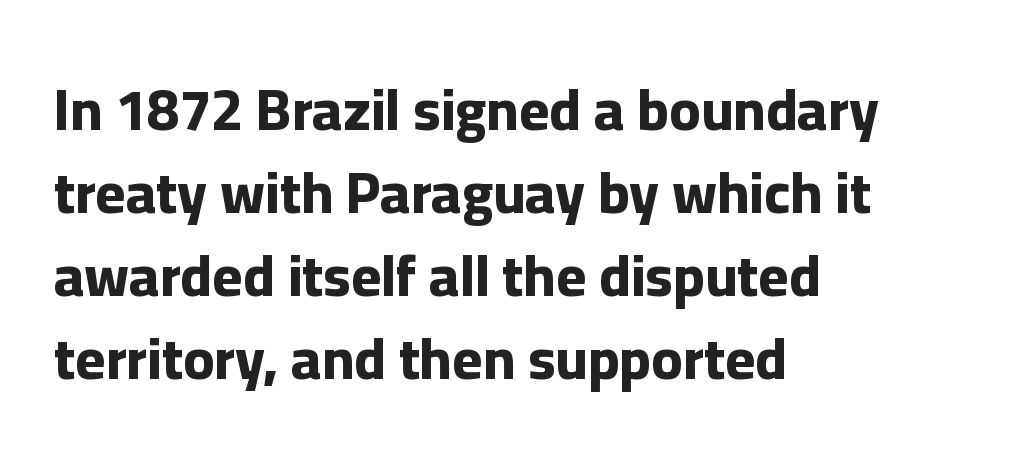
Left-aligned paragraph, ragged on the right. Here the designer chose a conventional face with non-uniform glyph widths. Nothing unusual about the tracking: characters are spaced as the font intends. Compared with typical paragraphs, the rows here are spaced about the same.
